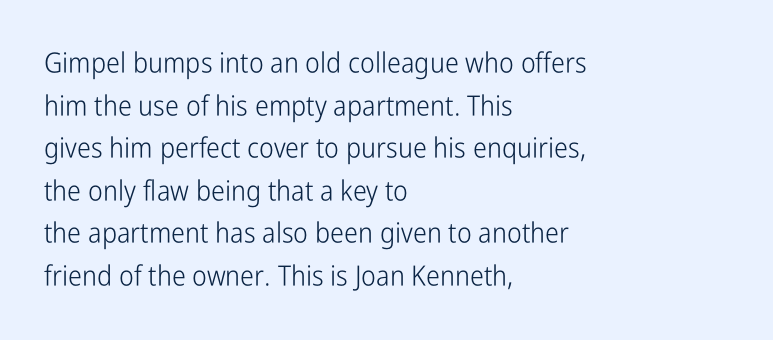
{"serif": "no", "italic": "no", "bold": "no", "weight": "light", "width": "condensed", "stroke_contrast": "low", "x_height": "medium", "monospaced": "no", "underline": "no", "align": "left", "line_spacing": "normal", "line_spacing_ratio": 1.52, "letter_spacing": "normal", "letter_spacing_em": 0.0, "glyph_px": 28}
